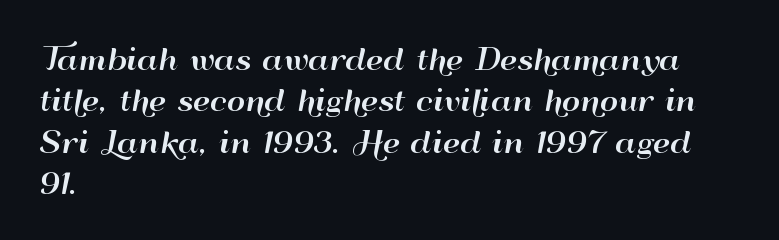
Q: Is the text italic (slanted)? A: Yes.
Q: Is the typeface a serif or a sans-serif typeface? A: Sans-serif.
Q: Is the text underlined? A: No.
Q: How is the paragraph aligned? A: Left-aligned.
Q: Is the spacing between letters normal or unusually wide? A: Normal.
Q: Is the spacing between lines tight, normal or loose? A: Normal.
Q: Width (condensed, normal, or wide)? A: Wide.
Q: Stroke contrast? A: High.
Q: x-height? A: Small.
Q: Monospaced? A: No.
